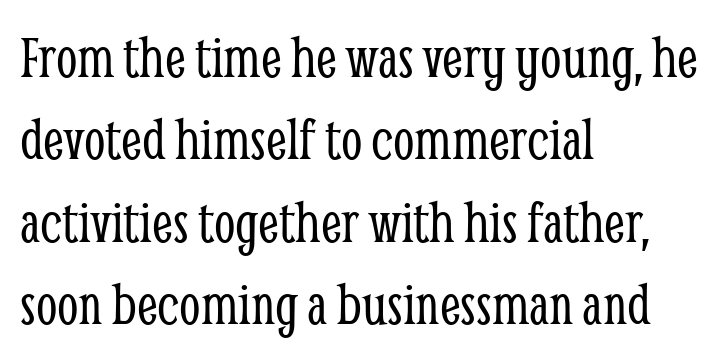
Honestly, there is no underline to notice here at all. Observe the serifs anchoring each vertical stroke in this sample. This is the regular roman posture of the typeface. Left-aligned paragraph, ragged on the right. Regarding leading, the lines here are spaced in the standard way. The cut favours lightness, reaching ordinary text weight at its darkest.
